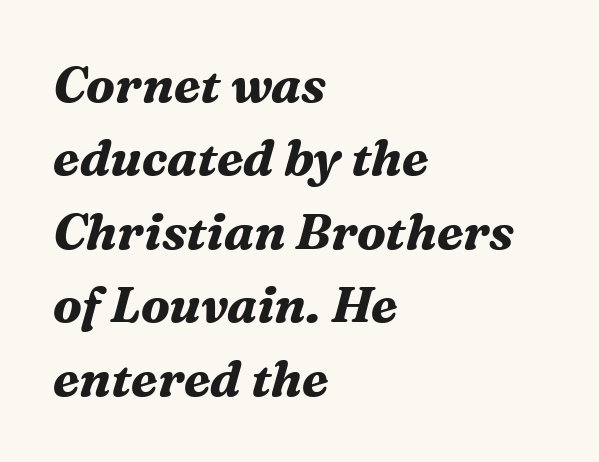
{"serif": "yes", "italic": "yes", "lean": "right", "slant_degrees": 16, "bold": "yes", "weight": "bold", "width": "normal", "stroke_contrast": "medium", "x_height": "medium", "monospaced": "no", "underline": "no", "align": "left", "line_spacing": "normal", "line_spacing_ratio": 1.47, "letter_spacing": "normal", "letter_spacing_em": 0.0, "glyph_px": 50}
